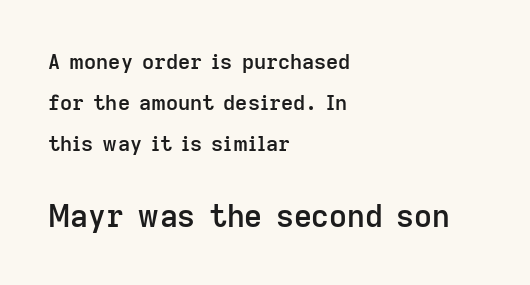
Q: Is the text bold? A: Semi-bold.
Q: Is the text italic (slanted)? A: No, it is upright.
Q: Is the typeface a serif or a sans-serif typeface? A: Sans-serif.
Q: Is the text underlined? A: No.
Q: How is the paragraph aligned? A: Left-aligned.
Q: Is the spacing between letters normal or unusually wide? A: Normal.
Q: Is the spacing between lines tight, normal or loose? A: Loose.
Q: Which block of text is set in a larger size, the first (top) or the second (bottom)? A: The second (bottom) one.
Q: Width (condensed, normal, or wide)? A: Normal.
Q: Stroke contrast? A: Low.
Q: x-height? A: Medium.
Q: Monospaced? A: No.
